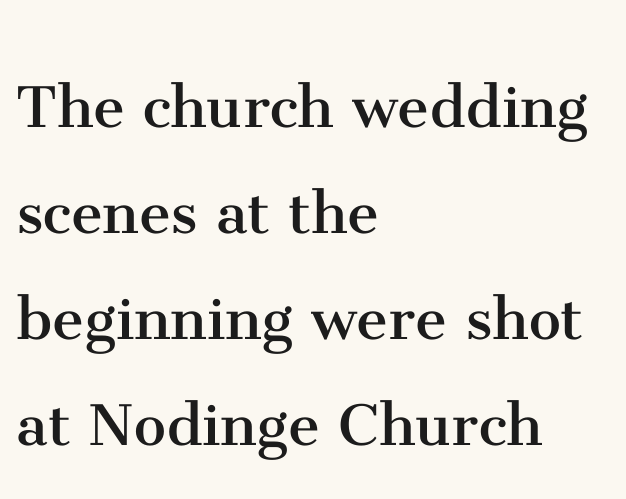
{"serif": "yes", "italic": "no", "bold": "no", "weight": "regular", "width": "normal", "stroke_contrast": "medium", "x_height": "medium", "monospaced": "no", "underline": "no", "align": "left", "line_spacing": "normal", "line_spacing_ratio": 1.47, "letter_spacing": "normal", "letter_spacing_em": 0.0, "glyph_px": 72}
